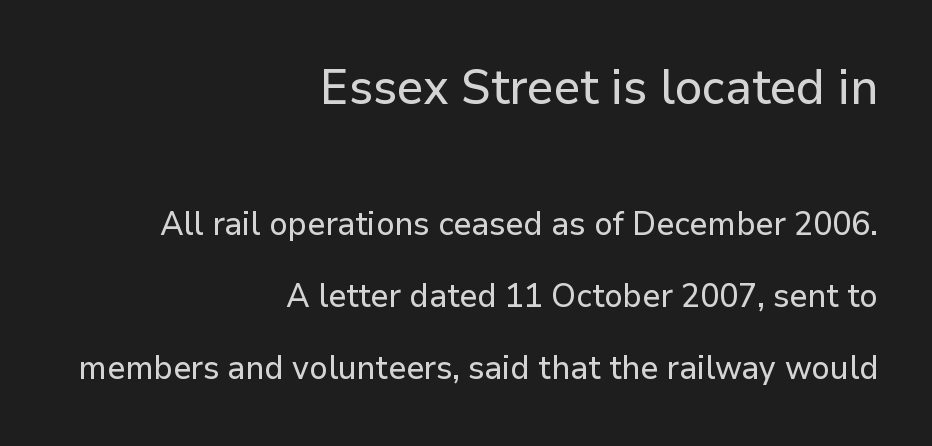
Character widths vary here, with narrow letters taking less room than wide ones. In this sample the first text group is rendered at the bigger scale. These lines keep a tight, regular rhythm from letter to letter. A typesetter would label this face a sans. Horizontal bands of white between lines are thick stripes. Italic: no, the glyphs are upright roman.
